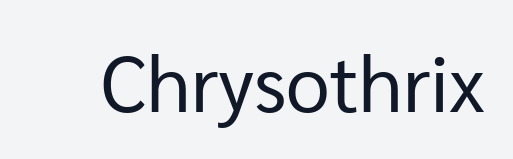
Q: Is the text bold? A: No.
Q: Is the text italic (slanted)? A: No, it is upright.
Q: Is the typeface a serif or a sans-serif typeface? A: Sans-serif.
Q: Is the text underlined? A: No.
Q: Is the spacing between letters normal or unusually wide? A: Normal.
Q: Width (condensed, normal, or wide)? A: Normal.
Q: Stroke contrast? A: Low.
Q: x-height? A: Medium.
Q: Monospaced? A: No.
